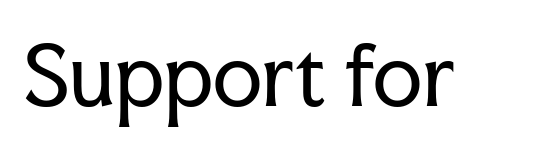
The image shows 80 px regular-weight serif type, upright; set normal letter spacing, not underlined; low stroke contrast and a medium x-height.
